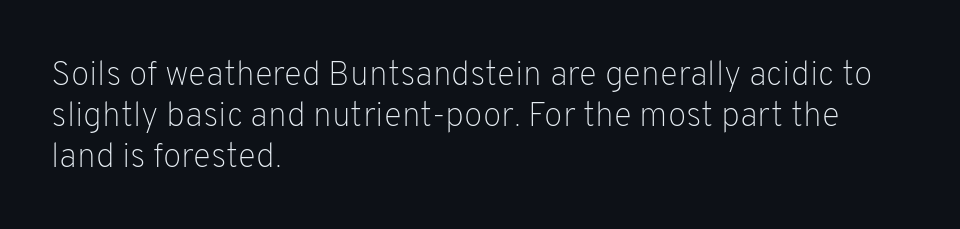
Serifs: no, the terminals of the letterforms are clean. The glyphs are unaccompanied by any horizontal stroke below them. The paragraph has a hard left edge and a soft right edge. Upright lettering throughout. These glyphs show unthickened strokes, regular width or finer.
